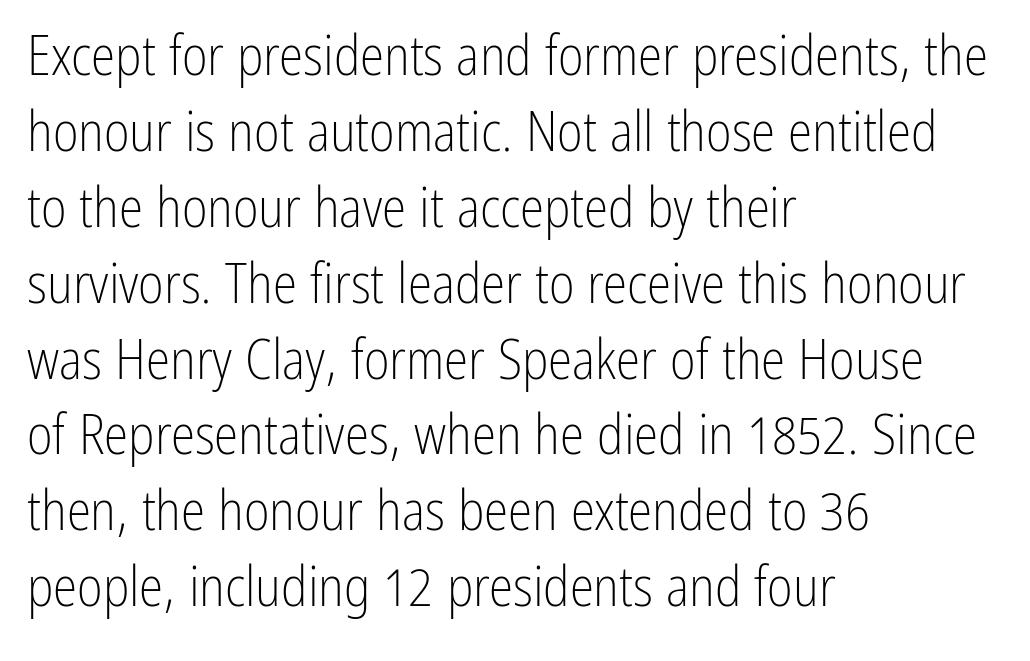
Q: Is the text bold? A: No.
Q: Is the text italic (slanted)? A: No, it is upright.
Q: Is the typeface a serif or a sans-serif typeface? A: Sans-serif.
Q: Is the text underlined? A: No.
Q: How is the paragraph aligned? A: Left-aligned.
Q: Is the spacing between letters normal or unusually wide? A: Normal.
Q: Is the spacing between lines tight, normal or loose? A: Normal.
Q: Width (condensed, normal, or wide)? A: Condensed.
Q: Stroke contrast? A: Low.
Q: x-height? A: Medium.
Q: Monospaced? A: No.
